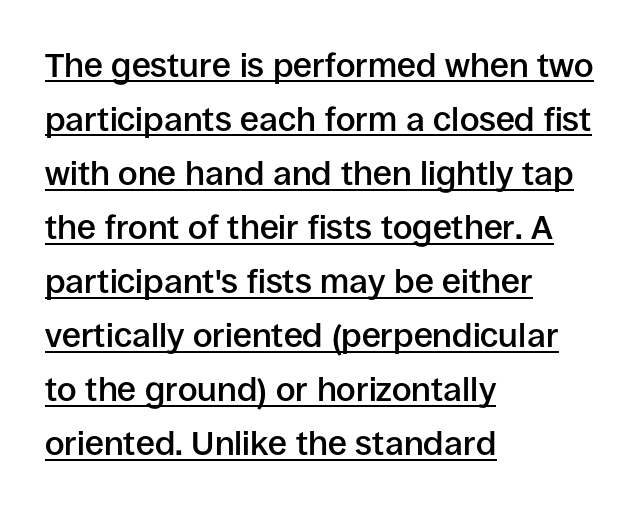
The image shows 34 px semibold sans-serif type, upright; set left-aligned, normal line spacing (1.59x), normal letter spacing, underlined; low stroke contrast and a large x-height.
